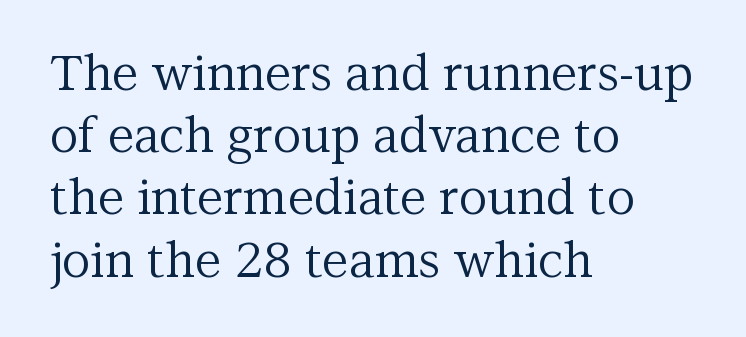
{"serif": "yes", "italic": "no", "bold": "no", "weight": "regular", "width": "normal", "stroke_contrast": "medium", "x_height": "medium", "monospaced": "no", "underline": "no", "align": "left", "line_spacing": "normal", "line_spacing_ratio": 1.27, "letter_spacing": "normal", "letter_spacing_em": 0.0, "glyph_px": 49}
